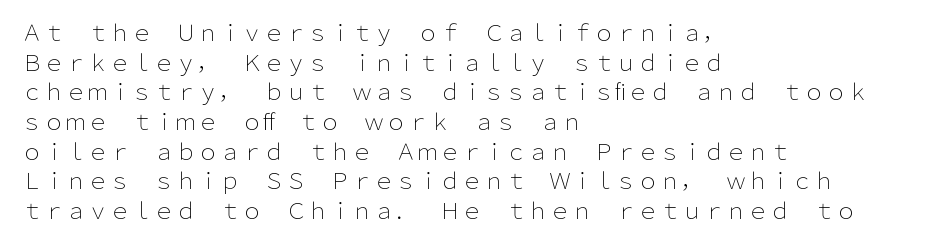
Q: Is the text bold? A: No.
Q: Is the text italic (slanted)? A: No, it is upright.
Q: Is the text underlined? A: No.
Q: How is the paragraph aligned? A: Left-aligned.
Q: Is the spacing between letters normal or unusually wide? A: Normal.
Q: Is the spacing between lines tight, normal or loose? A: Normal.
